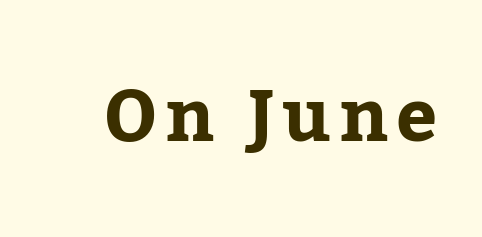
{"serif": "yes", "italic": "no", "bold": "yes", "weight": "bold", "width": "normal", "stroke_contrast": "low", "x_height": "medium", "monospaced": "no", "underline": "no", "glyph_px": 73}
